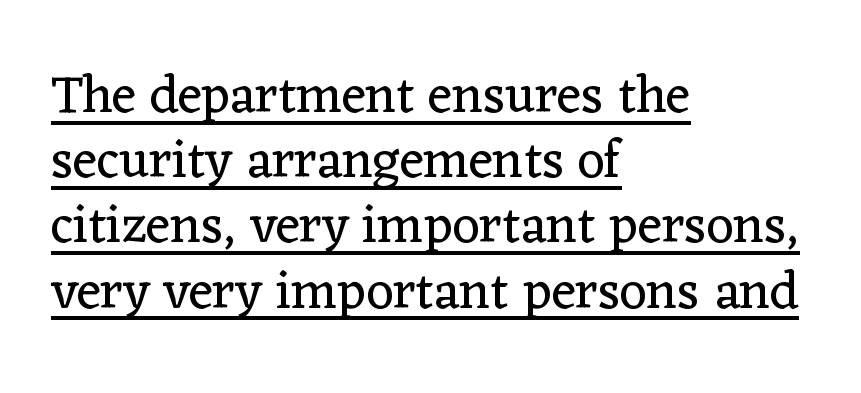
Q: Is the text bold? A: No.
Q: Is the text italic (slanted)? A: No, it is upright.
Q: Is the typeface a serif or a sans-serif typeface? A: Serif.
Q: Is the text underlined? A: Yes.
Q: How is the paragraph aligned? A: Left-aligned.
Q: Is the spacing between letters normal or unusually wide? A: Normal.
Q: Width (condensed, normal, or wide)? A: Normal.
Q: Stroke contrast? A: Low.
Q: x-height? A: Medium.
Q: Monospaced? A: No.
